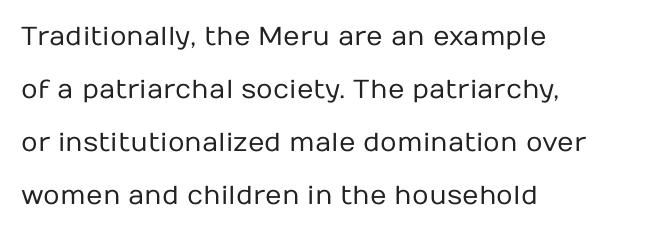
The image shows 26 px text type, upright; set left-aligned, loose line spacing (2.04x), normal letter spacing, not underlined.
